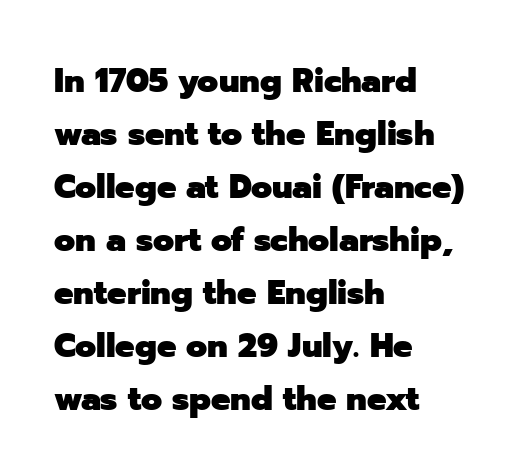
Vertical spacing — default. Are there feet on the stems? There aren't — it's a sans. A classic flush-left, rag-right setting is used for this passage. Varying glyph widths throughout — classic text-font behaviour. The type is set solid horizontally, with unmodified tracking. Lines of text with bare space underneath.
